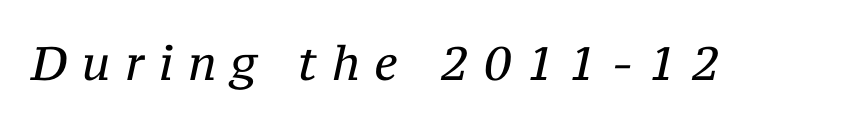
{"serif": "yes", "italic": "yes", "lean": "right", "slant_degrees": 12, "bold": "no", "weight": "regular", "width": "normal", "stroke_contrast": "medium", "x_height": "medium", "monospaced": "no", "underline": "no", "letter_spacing": "wide", "letter_spacing_em": 0.31, "glyph_px": 47}
